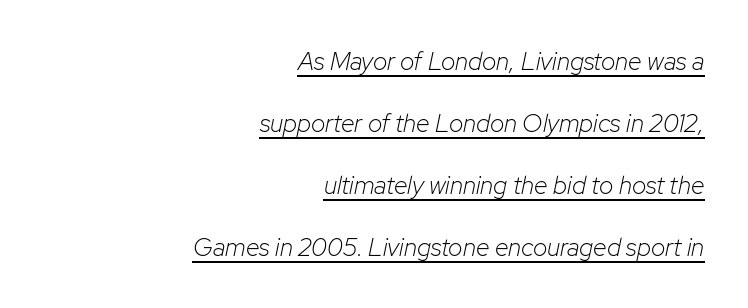
The image shows 25 px text type, italic (leaning right); set right-aligned, loose line spacing (2.48x), normal letter spacing, underlined.
